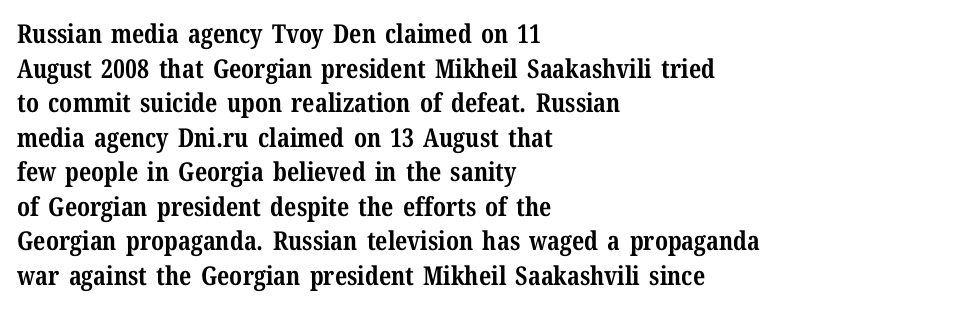
Do the letters lean? They stand straight. Standard letterfit; no display-style spreading of the glyphs. The strip under each line holds only bare page. The rendering anchors every line to the left-hand side. The glyphs have the mass of a bold cut. Quick note: interline space is typical.
